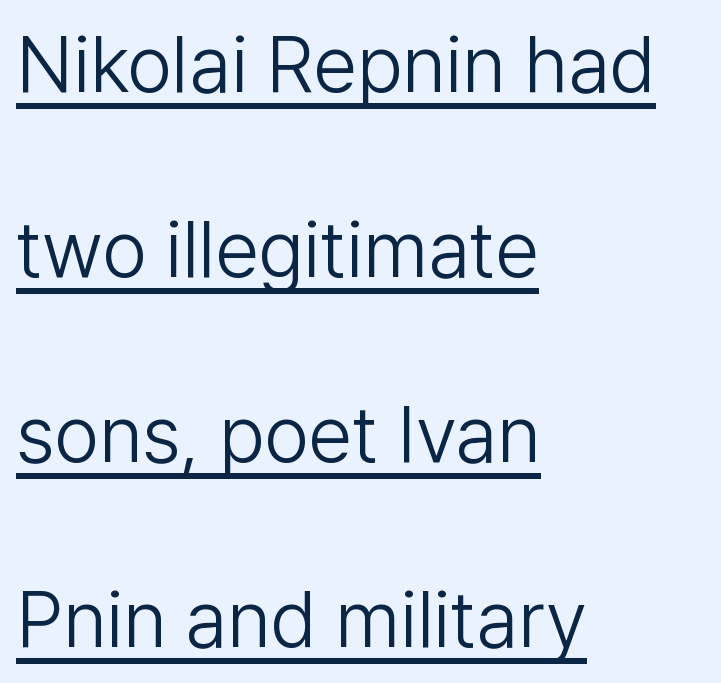
{"serif": "no", "italic": "no", "bold": "no", "weight": "light", "width": "normal", "stroke_contrast": "low", "x_height": "medium", "monospaced": "no", "underline": "yes", "align": "left", "line_spacing": "loose", "line_spacing_ratio": 2.34, "letter_spacing": "normal", "letter_spacing_em": 0.0, "glyph_px": 79}
